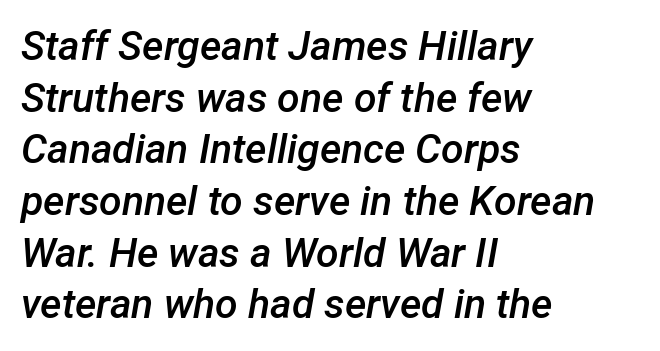
Its strokes are somewhat broadened, the hallmark of semibold type. Line beginnings align vertically; line endings do not. These lines were composed using italics. Horizontal bands of white between lines are of average thickness. Any mark beneath the type? The region is blank.
